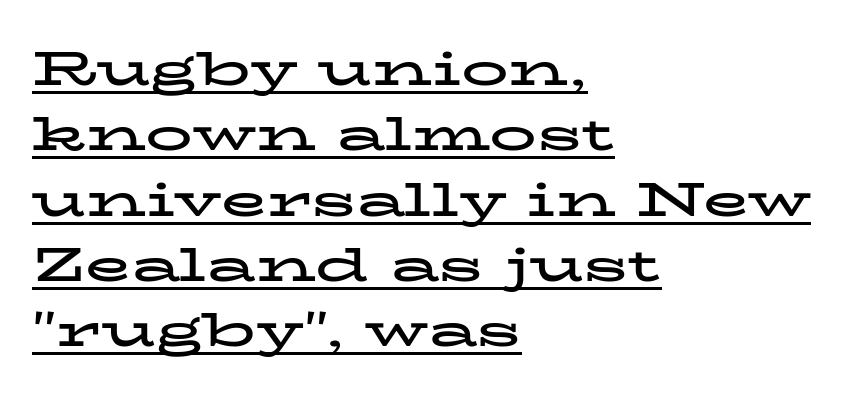
Q: Is the text bold? A: Yes.
Q: Is the text italic (slanted)? A: No, it is upright.
Q: Is the typeface a serif or a sans-serif typeface? A: Serif.
Q: Is the text underlined? A: Yes.
Q: How is the paragraph aligned? A: Left-aligned.
Q: Is the spacing between letters normal or unusually wide? A: Normal.
Q: Is the spacing between lines tight, normal or loose? A: Normal.
Q: Width (condensed, normal, or wide)? A: Wide.
Q: Stroke contrast? A: Low.
Q: x-height? A: Medium.
Q: Monospaced? A: No.
